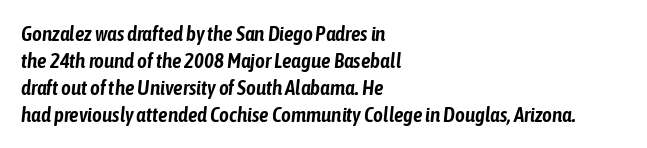
The image shows 21 px text type, italic (leaning right); set left-aligned, normal line spacing (1.28x), normal letter spacing, not underlined.
